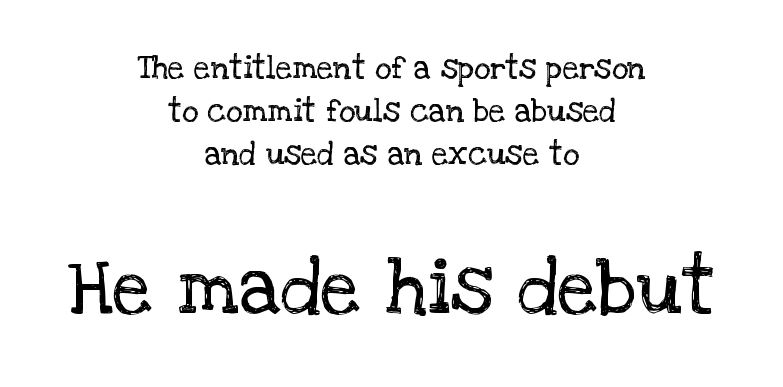
Successive baselines arrive at the customary interval. The letterforms sit at book weight or below. You get the small type first, then a jump to larger type. The passage is arranged like a title page — every line centered.
